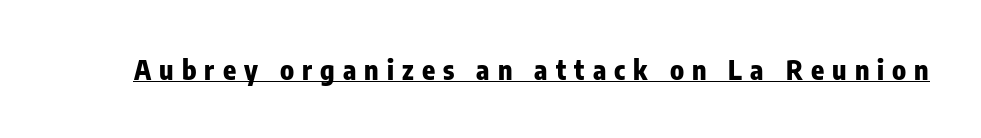
Q: Is the text bold? A: Yes.
Q: Is the text italic (slanted)? A: No, it is upright.
Q: Is the text underlined? A: Yes.
Q: Is the spacing between letters normal or unusually wide? A: Unusually wide.
